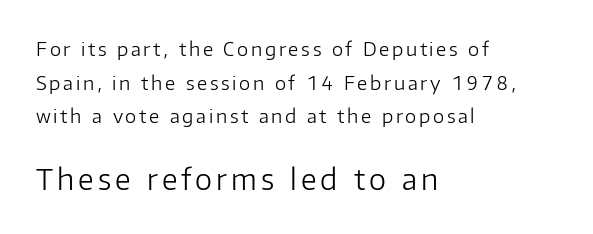
The letters advance in unequal steps, a hallmark of proportional type. The font's upright variant was chosen for this text. Left-aligned paragraph, ragged on the right. Ink coverage per letter is moderate at most.
